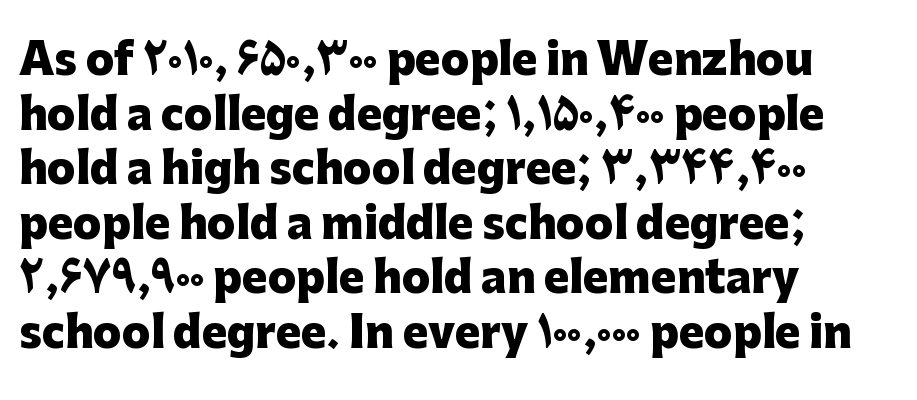
The image shows 42 px heavy sans-serif type, upright; set left-aligned, normal line spacing (1.3x), normal letter spacing, not underlined; low stroke contrast and a medium x-height.
